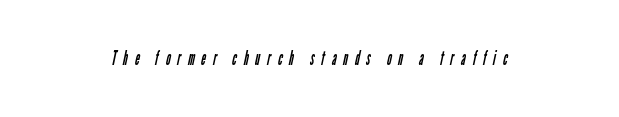
The image shows 20 px text type; set unusually wide letter spacing (+0.35 em), not underlined.
